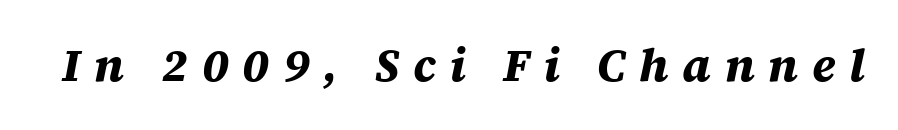
{"italic": "yes", "lean": "right", "slant_degrees": 12, "bold": "yes", "weight": "bold", "width": "normal", "stroke_contrast": "medium", "x_height": "large", "monospaced": "no", "underline": "no", "letter_spacing": "wide", "letter_spacing_em": 0.3, "glyph_px": 46}
